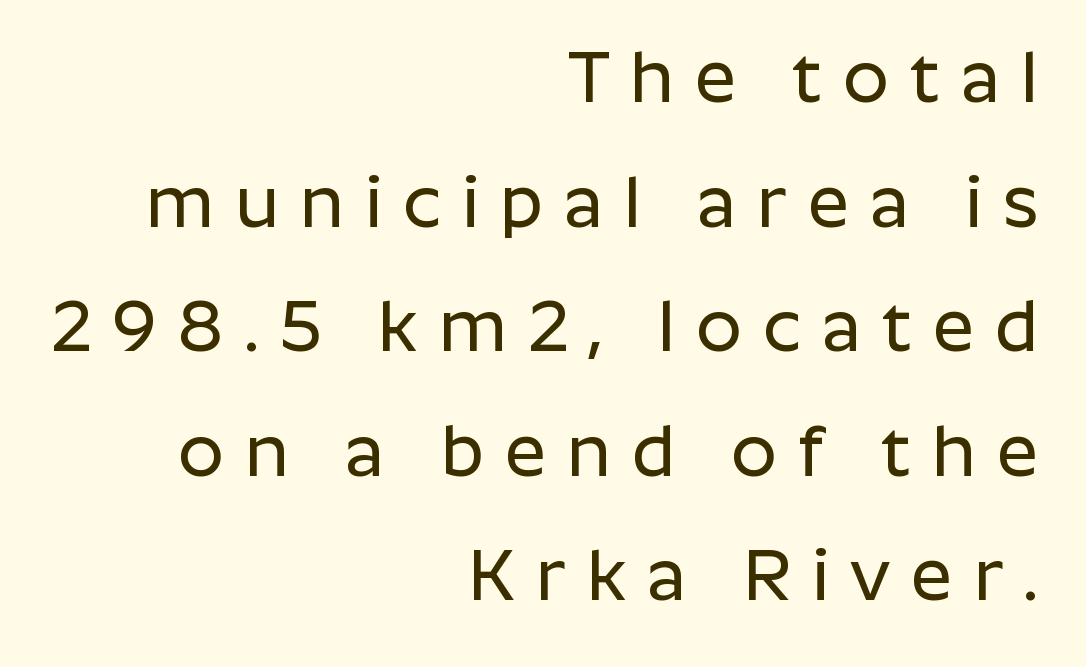
The image shows 72 px sans-serif type, upright; set right-aligned, line spacing 1.73x, unusually wide letter spacing (+0.29 em), not underlined; low stroke contrast and a medium x-height.
